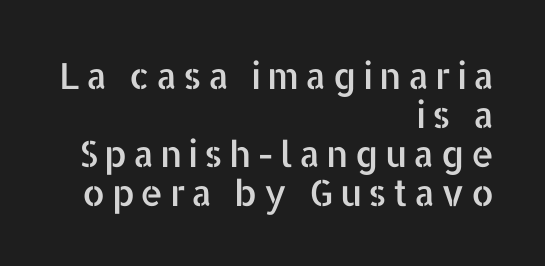
Q: Is the text italic (slanted)? A: No, it is upright.
Q: Is the typeface a serif or a sans-serif typeface? A: Sans-serif.
Q: Is the text underlined? A: No.
Q: How is the paragraph aligned? A: Right-aligned.
Q: Is the spacing between lines tight, normal or loose? A: Tight.
Q: Width (condensed, normal, or wide)? A: Normal.
Q: Stroke contrast? A: Low.
Q: x-height? A: Medium.
Q: Monospaced? A: No.
